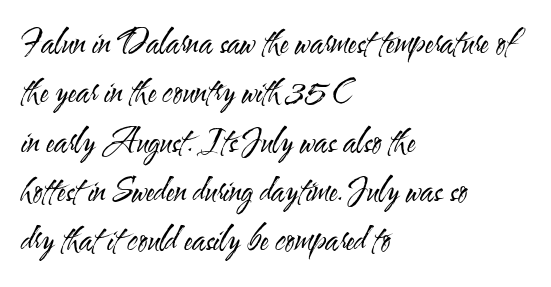
A typesetter would call this proportional, since set widths differ per character. This is sans-serif lettering, the kind often seen on screens and signage. Tracking here is standard; glyphs follow each other at the usual distance.
